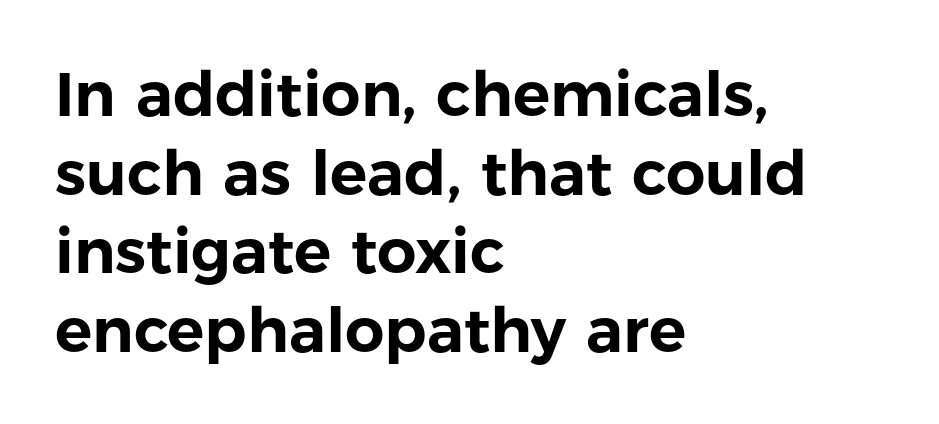
Q: Is the text italic (slanted)? A: No, it is upright.
Q: Is the typeface a serif or a sans-serif typeface? A: Sans-serif.
Q: Is the text underlined? A: No.
Q: How is the paragraph aligned? A: Left-aligned.
Q: Is the spacing between letters normal or unusually wide? A: Normal.
Q: Is the spacing between lines tight, normal or loose? A: Normal.
Q: Width (condensed, normal, or wide)? A: Normal.
Q: Stroke contrast? A: Low.
Q: x-height? A: Medium.
Q: Monospaced? A: No.
